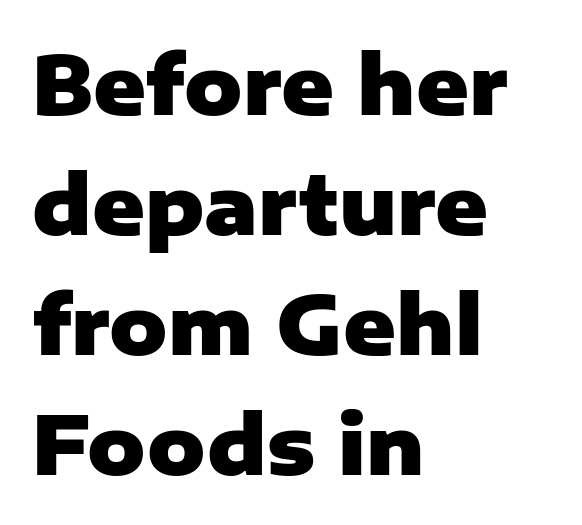
Reading down the block, your eye returns to a fixed left position each line. Regular leading. The string is rendered with underlining switched off. Looks like regular typesetting: each glyph gets only the width it needs. No italicization has been applied; the sample stays upright.
